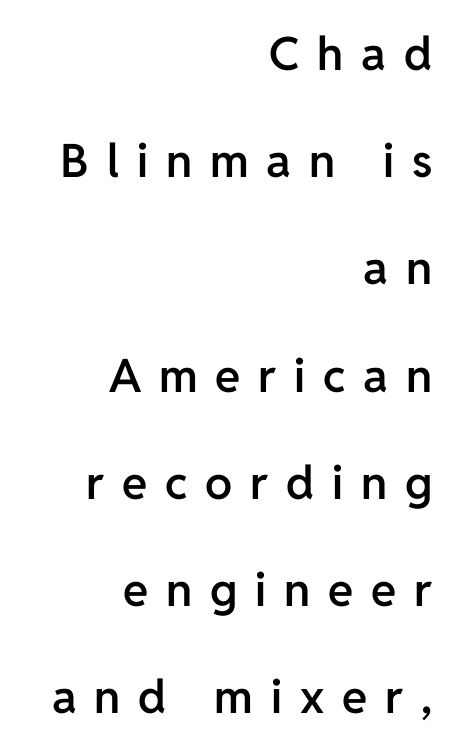
The image shows 46 px semibold sans-serif type, upright; set right-aligned, loose line spacing (2.33x), unusually wide letter spacing (+0.39 em), not underlined; low stroke contrast and a medium x-height.
